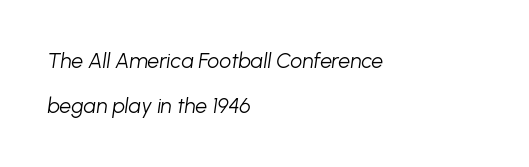
Q: Is the text bold? A: No.
Q: Is the text italic (slanted)? A: Yes, it leans right by about 8 degrees.
Q: Is the text underlined? A: No.
Q: How is the paragraph aligned? A: Left-aligned.
Q: Is the spacing between letters normal or unusually wide? A: Normal.
Q: Is the spacing between lines tight, normal or loose? A: Loose.
